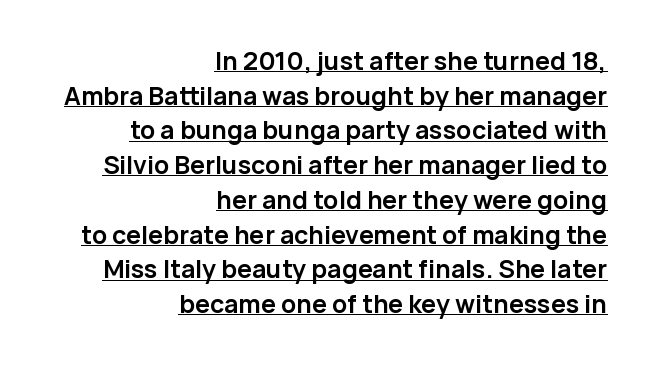
The image shows 25 px bold type, upright; set right-aligned, normal line spacing (1.39x), normal letter spacing, underlined.
